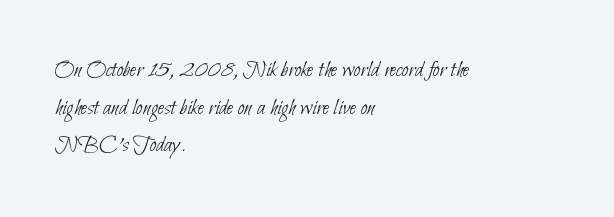
Q: Is the text bold? A: No.
Q: Is the text underlined? A: No.
Q: How is the paragraph aligned? A: Left-aligned.
Q: Is the spacing between letters normal or unusually wide? A: Normal.
Q: Is the spacing between lines tight, normal or loose? A: Normal.
